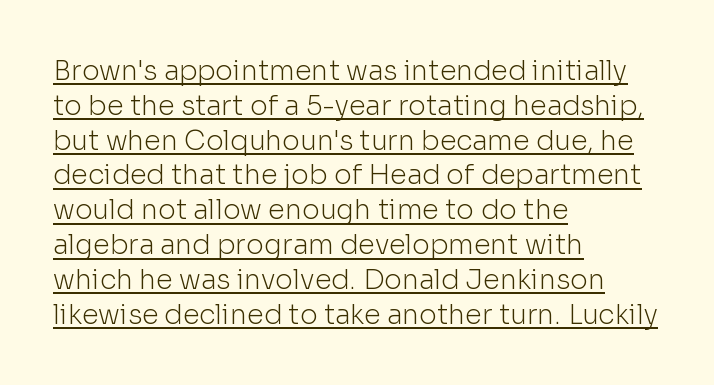
{"italic": "no", "bold": "no", "underline": "yes", "align": "left", "line_spacing": "normal", "line_spacing_ratio": 1.29, "letter_spacing": "normal", "letter_spacing_em": 0.0, "glyph_px": 27}
